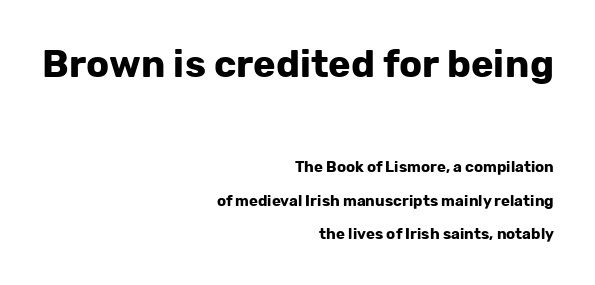
{"serif": "no", "italic": "no", "bold": "yes", "weight": "bold", "width": "normal", "stroke_contrast": "low", "x_height": "medium", "monospaced": "no", "underline": "no", "align": "right", "line_spacing": "loose", "line_spacing_ratio": 2.25, "letter_spacing": "normal", "letter_spacing_em": 0.0, "larger_block": "first", "size_ratio": 2.53, "glyph_px": 38}
